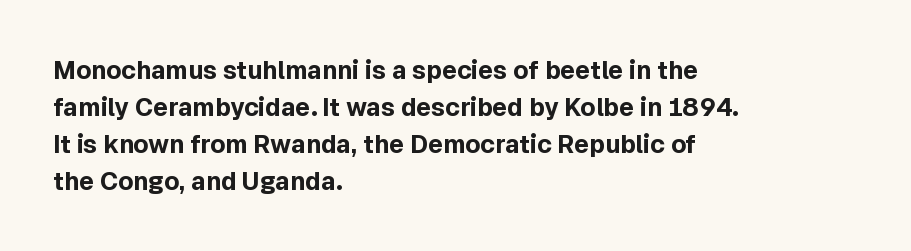
The image shows 25 px bold type, upright; set left-aligned, normal line spacing (1.48x), normal letter spacing, not underlined.
